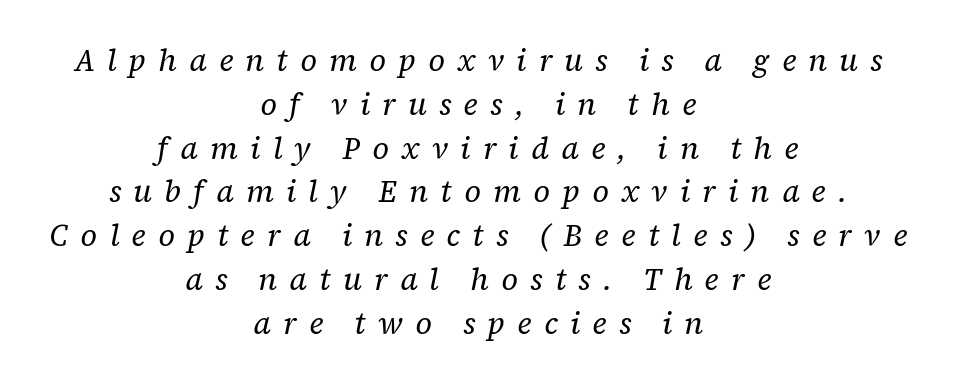
The image shows 30 px regular-weight serif type, italic (leaning right); set centered, normal line spacing (1.46x), unusually wide letter spacing (+0.41 em), not underlined; low stroke contrast and a medium x-height.
